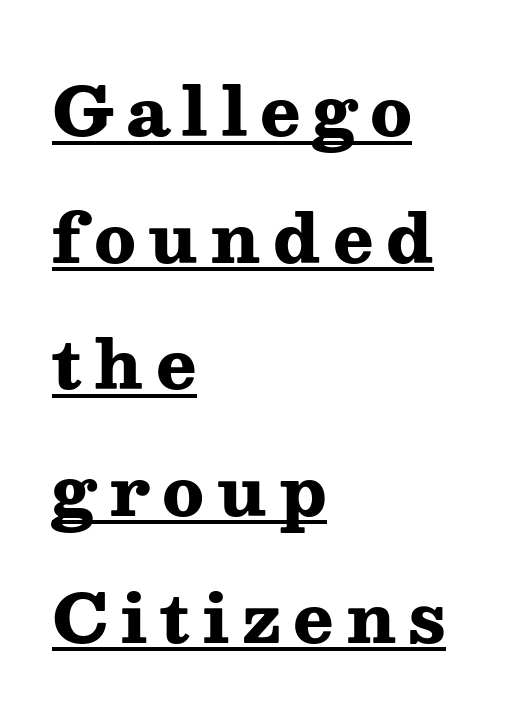
Compared with undecorated copy, this sample adds a rule below the words. Classification — serif. Plenty of ink on the page — the face is bold. Typeset ragged right — the left edge is the straight one. This is the regular roman posture of the typeface.
